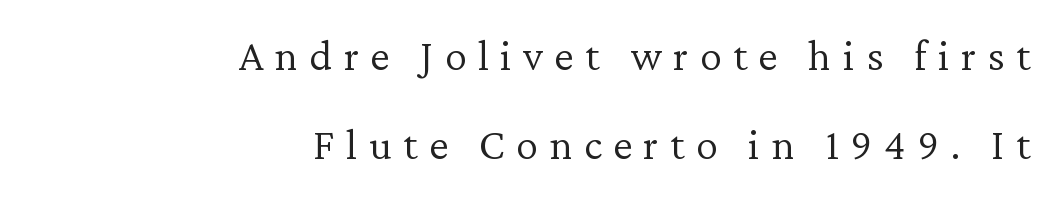
{"serif": "yes", "italic": "no", "bold": "no", "weight": "light", "width": "normal", "stroke_contrast": "low", "x_height": "medium", "monospaced": "no", "underline": "no", "align": "right", "line_spacing": "loose", "line_spacing_ratio": 2.02, "letter_spacing": "wide", "letter_spacing_em": 0.26, "glyph_px": 44}
